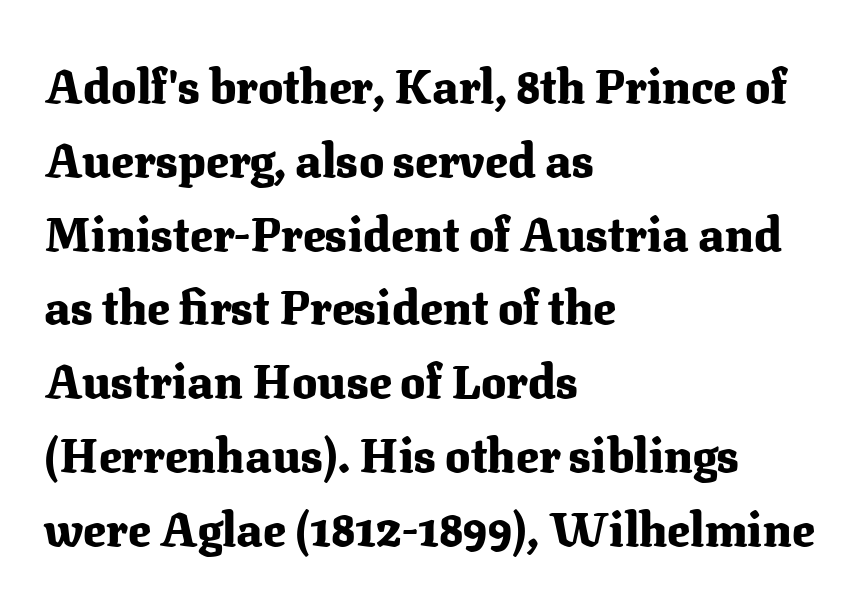
Q: Is the text bold? A: Yes.
Q: Is the text italic (slanted)? A: No, it is upright.
Q: Is the typeface a serif or a sans-serif typeface? A: Serif.
Q: Is the text underlined? A: No.
Q: How is the paragraph aligned? A: Left-aligned.
Q: Is the spacing between letters normal or unusually wide? A: Normal.
Q: Is the spacing between lines tight, normal or loose? A: Normal.
Q: Width (condensed, normal, or wide)? A: Normal.
Q: Stroke contrast? A: Medium.
Q: x-height? A: Medium.
Q: Monospaced? A: No.
